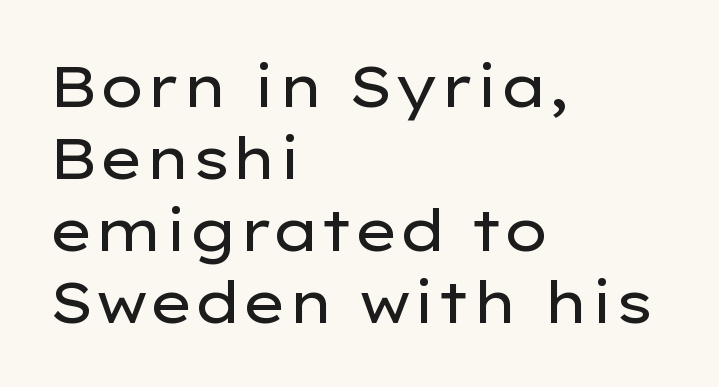
Character widths vary here, with narrow letters taking less room than wide ones. This sample uses plain, unmodified letter spacing. A classic flush-left, rag-right setting is used for this passage. Lines of text with bare space underneath.
